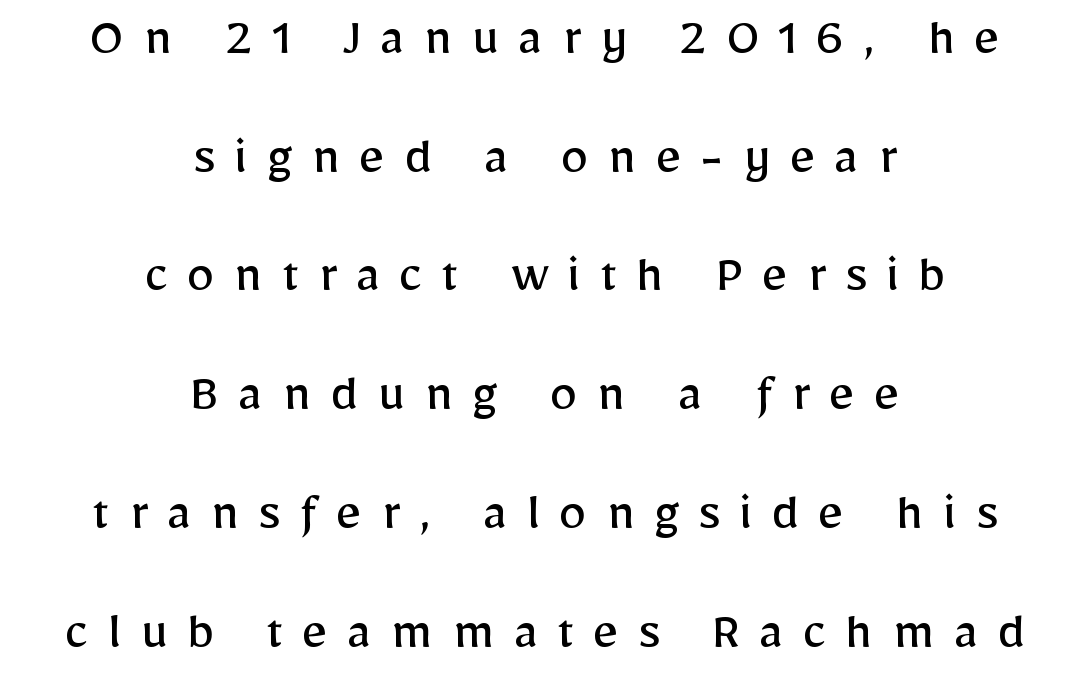
Successive baselines arrive slowly, with a big drop between each. Weight: in the light-to-regular range. The foot of each line stays bare and open. Does the lettering tilt? It doesn't — this is upright. The passage shown is typed in a proportional face where columns would drift. A student would call this center alignment; a typographer would say set centered.
